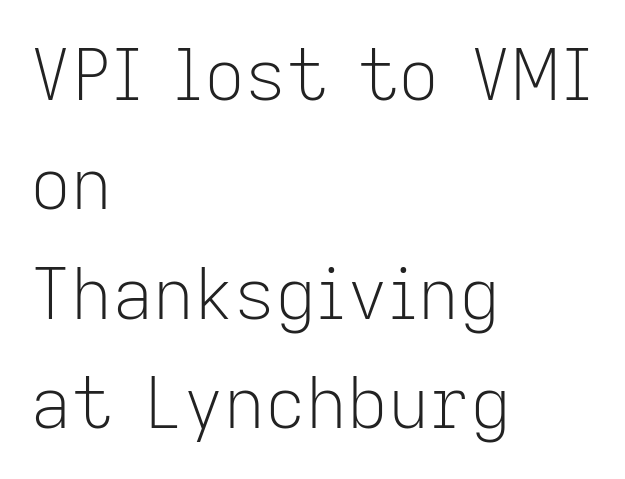
The image shows 71 px light sans-serif type, upright; set left-aligned, normal line spacing (1.54x), normal letter spacing, not underlined; low stroke contrast and a medium x-height.
